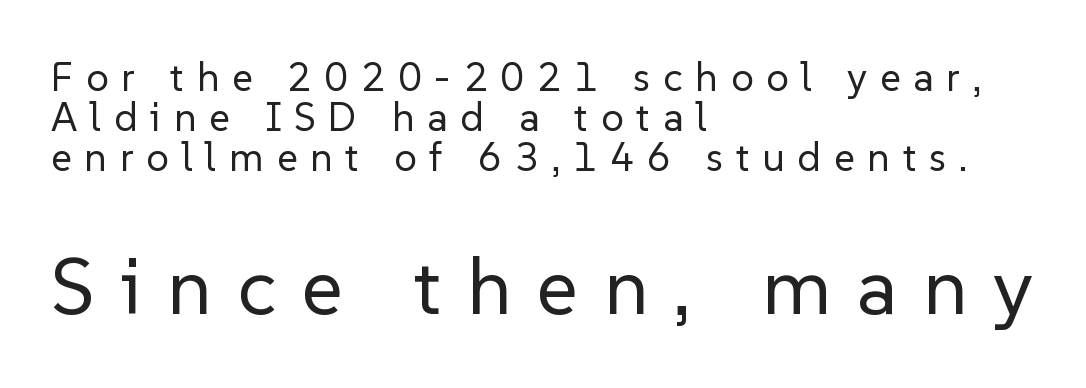
Q: Is the text bold? A: No.
Q: Is the text italic (slanted)? A: No, it is upright.
Q: Is the typeface a serif or a sans-serif typeface? A: Sans-serif.
Q: Is the text underlined? A: No.
Q: How is the paragraph aligned? A: Left-aligned.
Q: Is the spacing between letters normal or unusually wide? A: Unusually wide.
Q: Is the spacing between lines tight, normal or loose? A: Tight.
Q: Which block of text is set in a larger size, the first (top) or the second (bottom)? A: The second (bottom) one.
Q: Width (condensed, normal, or wide)? A: Normal.
Q: Stroke contrast? A: Low.
Q: x-height? A: Medium.
Q: Monospaced? A: No.
